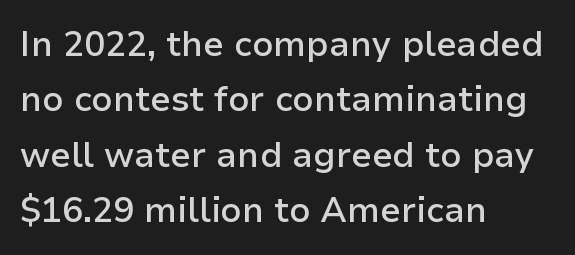
The image shows 35 px semibold sans-serif type, upright; set left-aligned, normal line spacing (1.58x), normal letter spacing, not underlined; low stroke contrast and a medium x-height.
